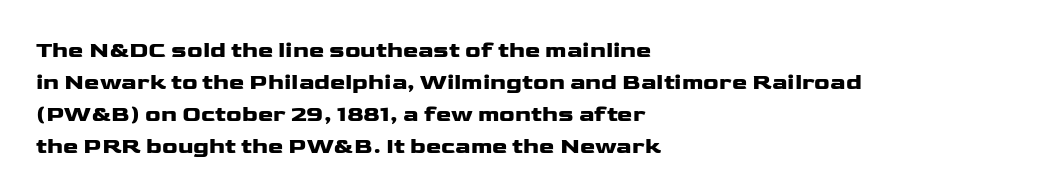
{"italic": "no", "bold": "yes", "underline": "no", "align": "left", "line_spacing": "normal", "line_spacing_ratio": 1.39, "letter_spacing": "normal", "letter_spacing_em": 0.0, "glyph_px": 23}
